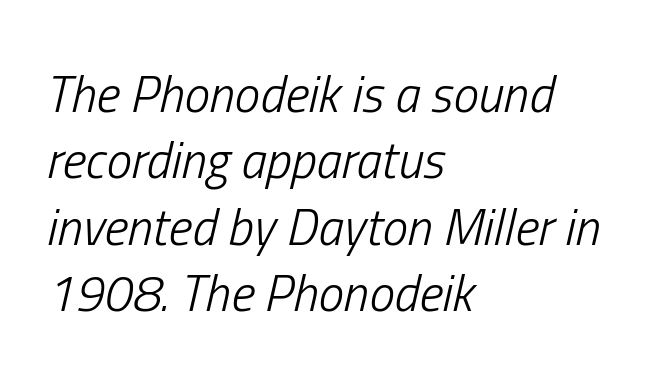
{"italic": "yes", "lean": "right", "slant_degrees": 13, "bold": "no", "weight": "light", "width": "condensed", "stroke_contrast": "low", "x_height": "medium", "monospaced": "no", "underline": "no", "align": "left", "line_spacing": "normal", "line_spacing_ratio": 1.3, "letter_spacing": "normal", "letter_spacing_em": 0.0, "glyph_px": 51}
